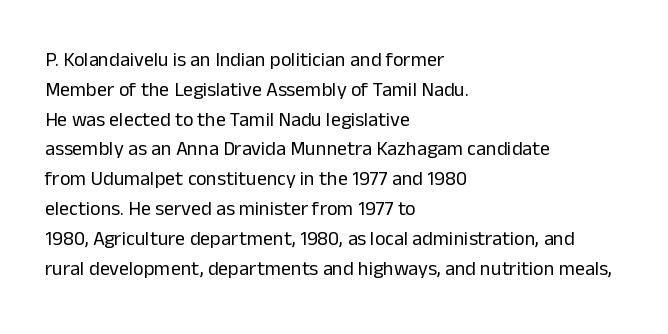
Q: Is the text bold? A: No.
Q: Is the text italic (slanted)? A: No, it is upright.
Q: Is the text underlined? A: No.
Q: How is the paragraph aligned? A: Left-aligned.
Q: Is the spacing between letters normal or unusually wide? A: Normal.
Q: Is the spacing between lines tight, normal or loose? A: Normal.
